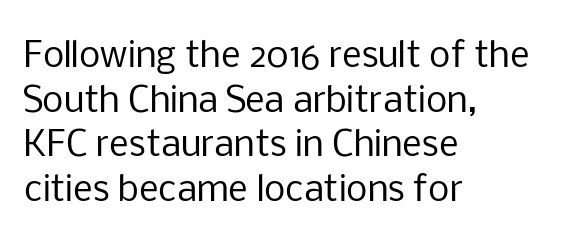
{"serif": "no", "italic": "no", "bold": "no", "weight": "regular", "width": "normal", "stroke_contrast": "low", "x_height": "medium", "monospaced": "no", "underline": "no", "align": "left", "line_spacing": "normal", "line_spacing_ratio": 1.31, "letter_spacing": "normal", "letter_spacing_em": 0.0, "glyph_px": 34}
